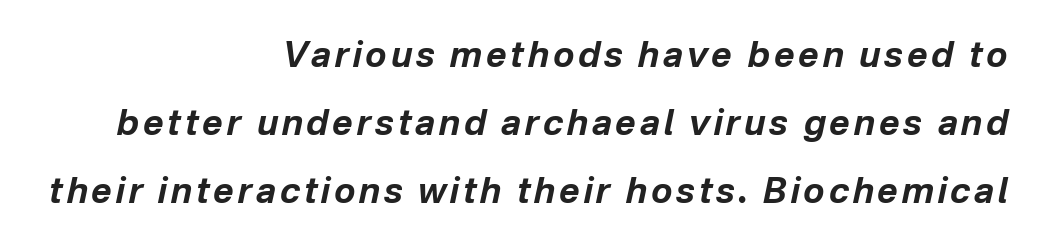
This sample trades compactness for vertical openness between lines. Weight check: bold — yes, fully. Italic: yes, the glyphs are oblique. Think of a printed novel: that variable character pitch is what you see here. The string is rendered with underlining switched off. This sample is right-justified, so line beginnings fall wherever the words allow.
